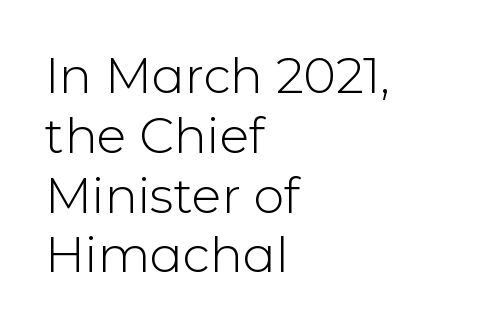
This sample is left-justified, so line endings fall wherever the words run out. Unlike italic type, these characters show no tilt at all. Here the glyphs are tracked normally, forming tight word shapes. A typesetter would call this proportional, since set widths differ per character. You can tell from the bare stems that sans-serif type was used. Just letters on the line, the space beneath them empty.
